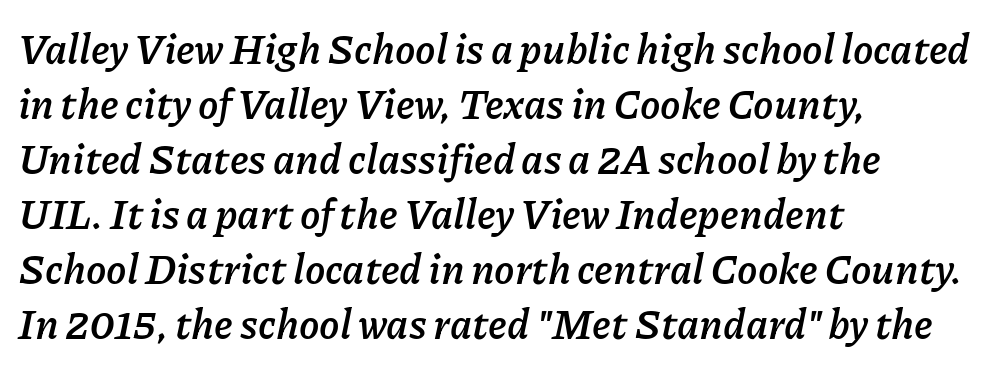
The passage shown is not underscored anywhere. In terms of letterspacing, this is plain default setting. A typesetter would call this leading conventional body-copy spacing. A dark, heavy texture on the line: the type is bold.
